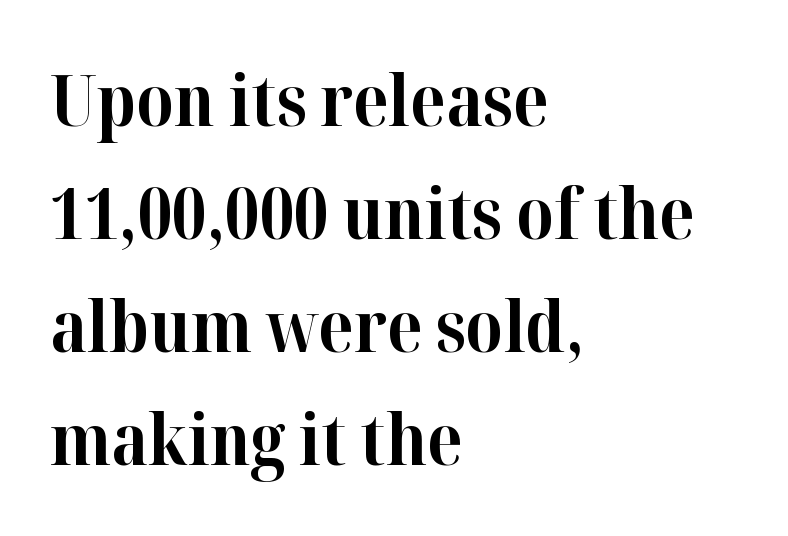
A normal amount of white space separates one row of letters from the next. As a designer I'd log this as weight 700, bold. Stroke terminals: seriffed. Students, note that the glyphs here touch the page at normal intervals. The passage shown is typed in a proportional face where columns would drift.
